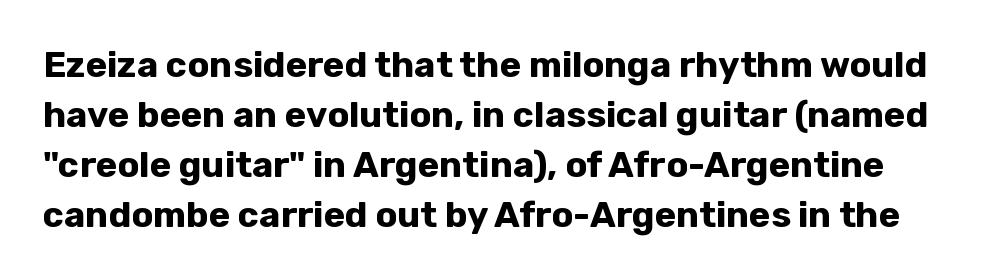
Q: Is the text bold? A: Yes.
Q: Is the text italic (slanted)? A: No, it is upright.
Q: Is the typeface a serif or a sans-serif typeface? A: Sans-serif.
Q: Is the text underlined? A: No.
Q: Is the spacing between letters normal or unusually wide? A: Normal.
Q: Is the spacing between lines tight, normal or loose? A: Normal.
Q: Width (condensed, normal, or wide)? A: Normal.
Q: Stroke contrast? A: Low.
Q: x-height? A: Medium.
Q: Monospaced? A: No.
